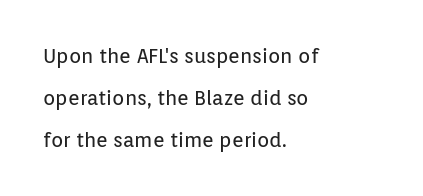
Left-aligned paragraph, ragged on the right. A light-to-regular cut is what we see here. Nobody drew a line under any word here. Airy leading. Notice how the stems are strictly vertical — no italics here.
